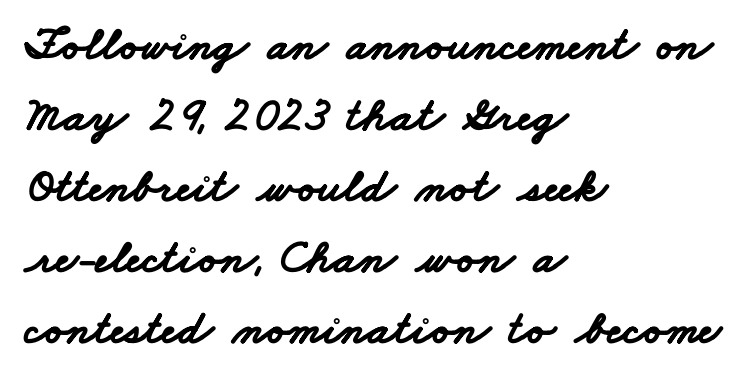
Q: Is the text bold? A: Yes.
Q: Is the typeface a serif or a sans-serif typeface? A: Sans-serif.
Q: Is the text underlined? A: No.
Q: How is the paragraph aligned? A: Left-aligned.
Q: Is the spacing between letters normal or unusually wide? A: Normal.
Q: Is the spacing between lines tight, normal or loose? A: Normal.
Q: Width (condensed, normal, or wide)? A: Wide.
Q: Stroke contrast? A: Low.
Q: x-height? A: Small.
Q: Monospaced? A: No.
